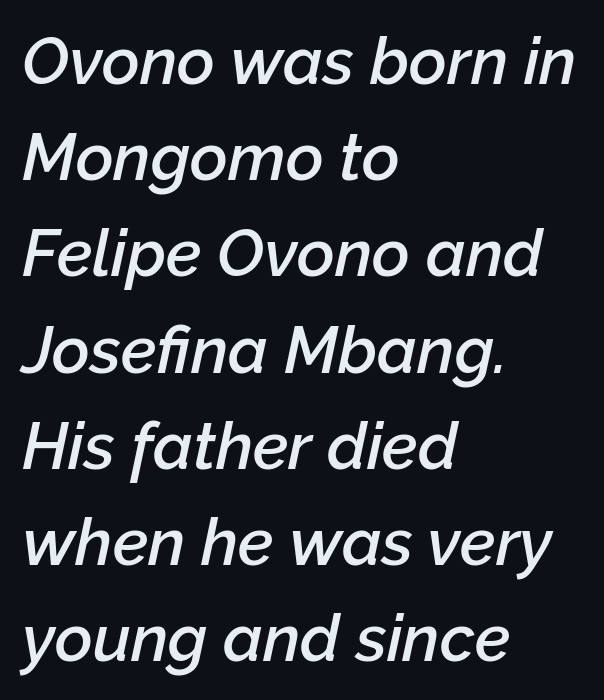
Q: Is the text bold? A: Semi-bold.
Q: Is the text italic (slanted)? A: Yes, it leans right by about 12 degrees.
Q: Is the text underlined? A: No.
Q: How is the paragraph aligned? A: Left-aligned.
Q: Is the spacing between letters normal or unusually wide? A: Normal.
Q: Is the spacing between lines tight, normal or loose? A: Normal.
Q: Width (condensed, normal, or wide)? A: Normal.
Q: Stroke contrast? A: Low.
Q: x-height? A: Medium.
Q: Monospaced? A: No.
